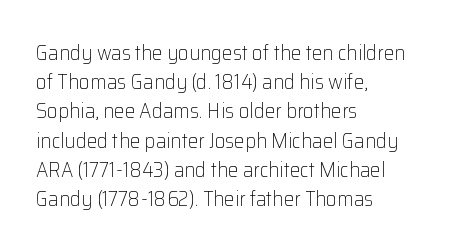
Tracking here is standard; glyphs follow each other at the usual distance. Heft: none added — not bold. These lines are set flush left with a ragged right edge. The letters stand straight up with perfectly vertical stems. Has an underline been added? It has not.
